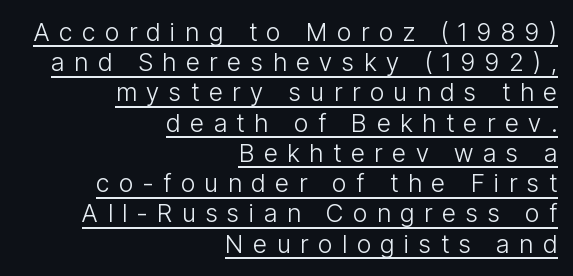
Q: Is the text bold? A: No.
Q: Is the text italic (slanted)? A: No, it is upright.
Q: Is the text underlined? A: Yes.
Q: How is the paragraph aligned? A: Right-aligned.
Q: Is the spacing between letters normal or unusually wide? A: Unusually wide.
